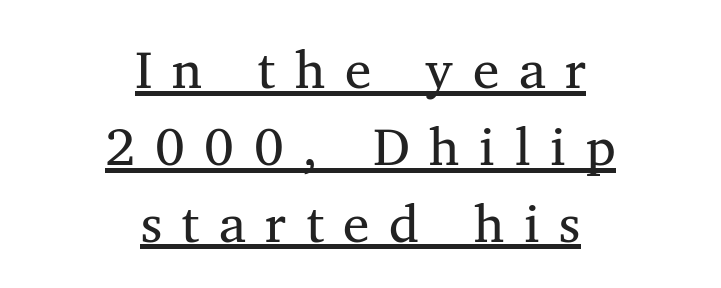
{"serif": "yes", "italic": "no", "bold": "no", "weight": "regular", "width": "normal", "stroke_contrast": "medium", "x_height": "medium", "monospaced": "no", "underline": "yes", "align": "center", "line_spacing": "normal", "line_spacing_ratio": 1.45, "letter_spacing": "wide", "letter_spacing_em": 0.37, "glyph_px": 53}
